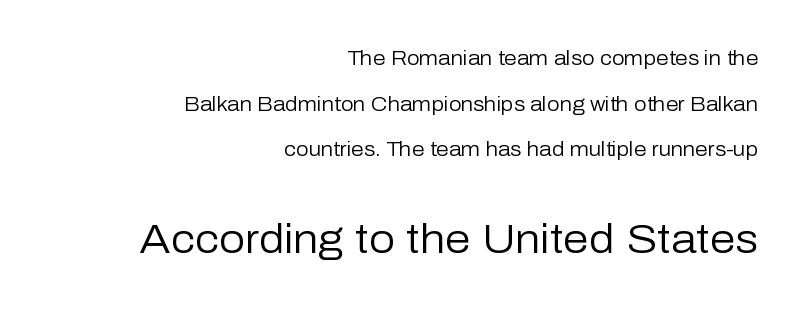
{"serif": "no", "italic": "no", "bold": "no", "weight": "regular", "width": "normal", "stroke_contrast": "low", "x_height": "medium", "monospaced": "no", "underline": "no", "align": "right", "line_spacing": "loose", "line_spacing_ratio": 2.28, "letter_spacing": "normal", "letter_spacing_em": 0.0, "larger_block": "second", "size_ratio": 2.05, "glyph_px": 41}
